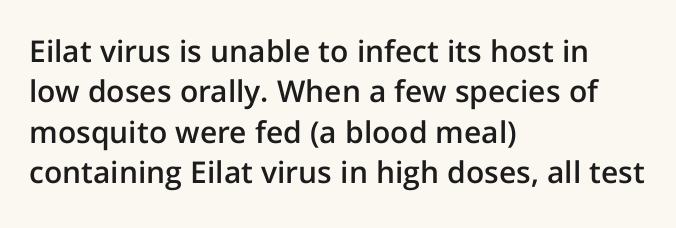
Q: Is the text bold? A: Semi-bold.
Q: Is the text italic (slanted)? A: No, it is upright.
Q: Is the typeface a serif or a sans-serif typeface? A: Sans-serif.
Q: Is the text underlined? A: No.
Q: How is the paragraph aligned? A: Left-aligned.
Q: Is the spacing between letters normal or unusually wide? A: Normal.
Q: Is the spacing between lines tight, normal or loose? A: Normal.
Q: Width (condensed, normal, or wide)? A: Normal.
Q: Stroke contrast? A: Low.
Q: x-height? A: Medium.
Q: Monospaced? A: No.
